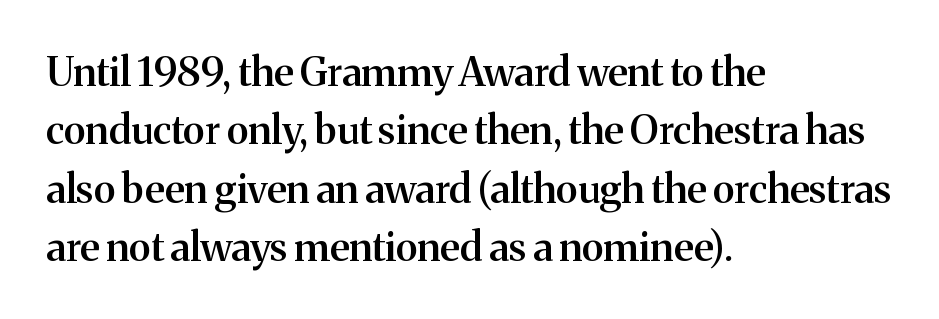
Q: Is the text bold? A: Semi-bold.
Q: Is the text italic (slanted)? A: No, it is upright.
Q: Is the typeface a serif or a sans-serif typeface? A: Serif.
Q: Is the text underlined? A: No.
Q: How is the paragraph aligned? A: Left-aligned.
Q: Is the spacing between letters normal or unusually wide? A: Normal.
Q: Is the spacing between lines tight, normal or loose? A: Normal.
Q: Width (condensed, normal, or wide)? A: Normal.
Q: Stroke contrast? A: Medium.
Q: x-height? A: Medium.
Q: Monospaced? A: No.
